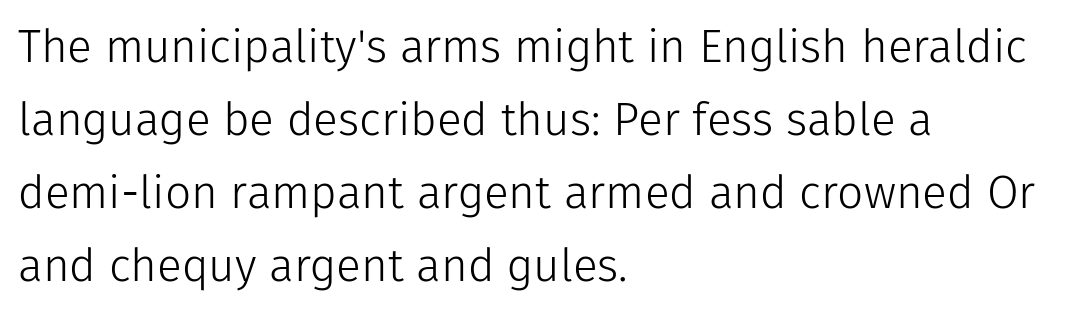
{"serif": "no", "italic": "no", "bold": "no", "weight": "light", "width": "normal", "stroke_contrast": "low", "x_height": "medium", "monospaced": "no", "underline": "no", "align": "left", "line_spacing": "normal", "line_spacing_ratio": 1.59, "letter_spacing": "normal", "letter_spacing_em": 0.0, "glyph_px": 46}
